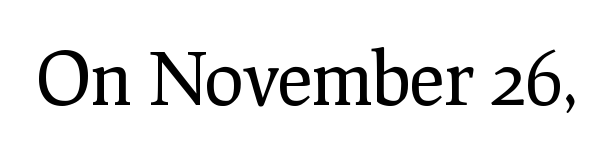
The image shows 73 px regular-weight serif type, upright; set normal letter spacing, not underlined; low stroke contrast and a medium x-height.
